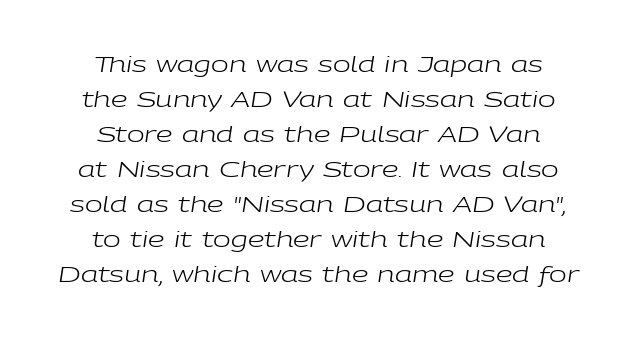
The image shows 21 px text type, italic (leaning right); set centered, normal line spacing (1.67x), normal letter spacing, not underlined.
